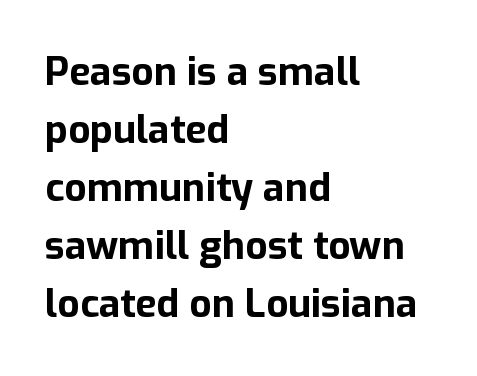
{"serif": "no", "italic": "no", "bold": "yes", "weight": "bold", "width": "normal", "stroke_contrast": "low", "x_height": "medium", "monospaced": "no", "underline": "no", "align": "left", "line_spacing": "normal", "line_spacing_ratio": 1.49, "letter_spacing": "normal", "letter_spacing_em": 0.0, "glyph_px": 39}
